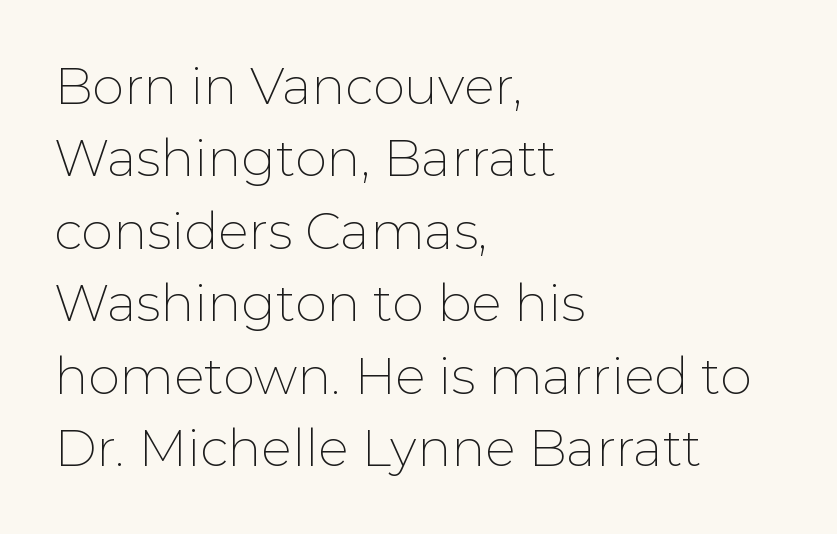
The image shows 51 px thin sans-serif type, upright; set left-aligned, normal line spacing (1.42x), normal letter spacing, not underlined; low stroke contrast and a medium x-height.
